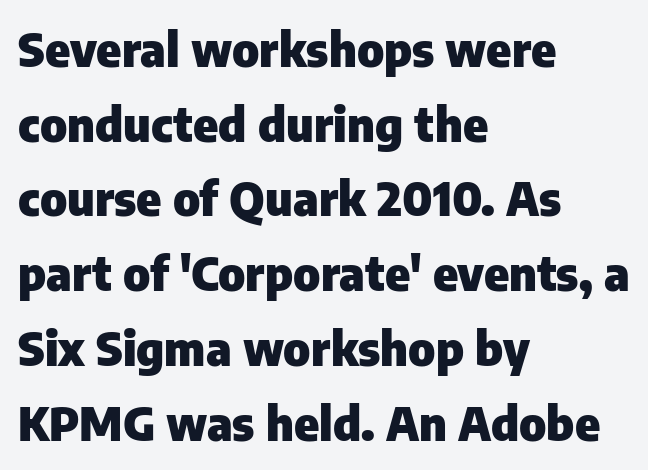
Q: Is the text bold? A: Yes.
Q: Is the text italic (slanted)? A: No, it is upright.
Q: Is the typeface a serif or a sans-serif typeface? A: Sans-serif.
Q: Is the text underlined? A: No.
Q: How is the paragraph aligned? A: Left-aligned.
Q: Is the spacing between letters normal or unusually wide? A: Normal.
Q: Is the spacing between lines tight, normal or loose? A: Normal.
Q: Width (condensed, normal, or wide)? A: Normal.
Q: Stroke contrast? A: Low.
Q: x-height? A: Medium.
Q: Monospaced? A: No.
